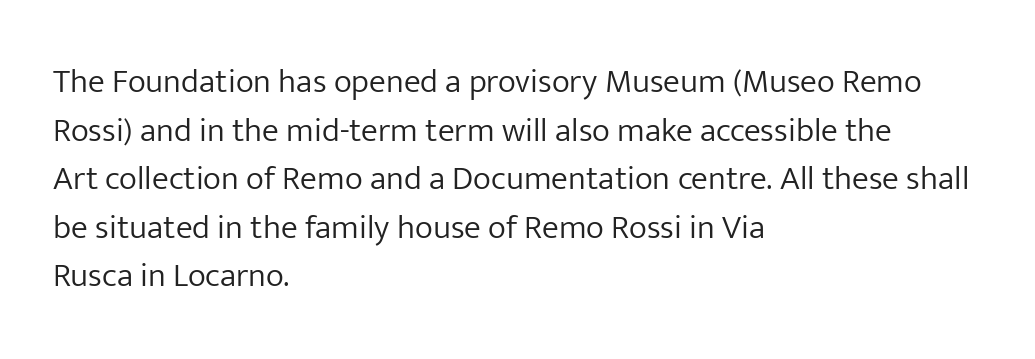
Q: Is the text bold? A: No.
Q: Is the text italic (slanted)? A: No, it is upright.
Q: Is the typeface a serif or a sans-serif typeface? A: Sans-serif.
Q: Is the text underlined? A: No.
Q: How is the paragraph aligned? A: Left-aligned.
Q: Is the spacing between letters normal or unusually wide? A: Normal.
Q: Is the spacing between lines tight, normal or loose? A: Normal.
Q: Width (condensed, normal, or wide)? A: Normal.
Q: Stroke contrast? A: Low.
Q: x-height? A: Medium.
Q: Monospaced? A: No.
